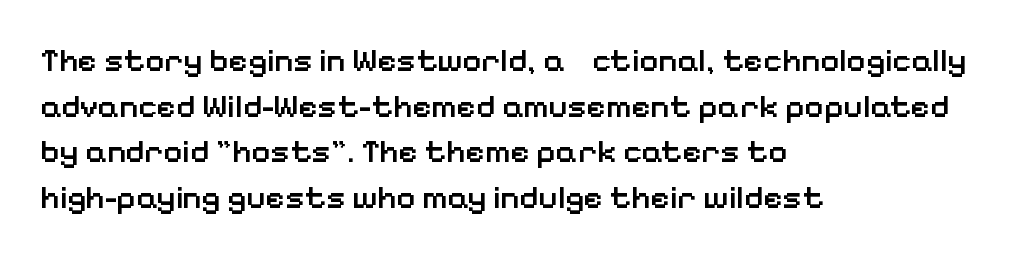
The image shows 33 px semibold sans-serif type, upright; set left-aligned, normal line spacing (1.38x), normal letter spacing, not underlined; low stroke contrast and a medium x-height.
